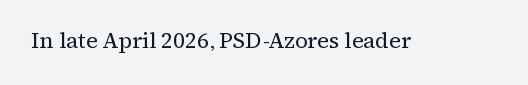
The image shows 22 px text type, upright; set normal letter spacing, not underlined.
